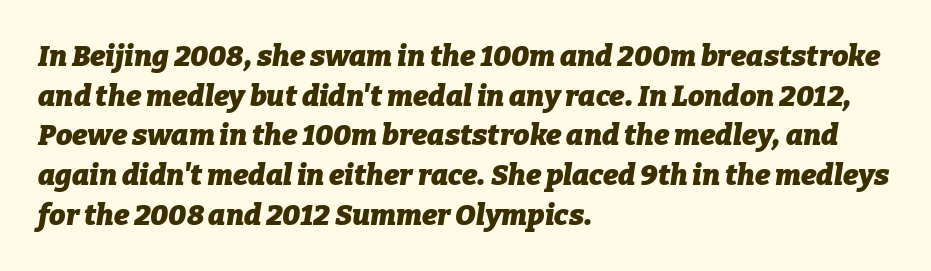
Every letter is thick-stroked: bold, no question. Look at the tracking — it's just the regular setting, nothing added. The rendering applies a slant to the glyphs. Does the leading feel generous? No, just average. Typeset ragged right — the left edge is the straight one.
